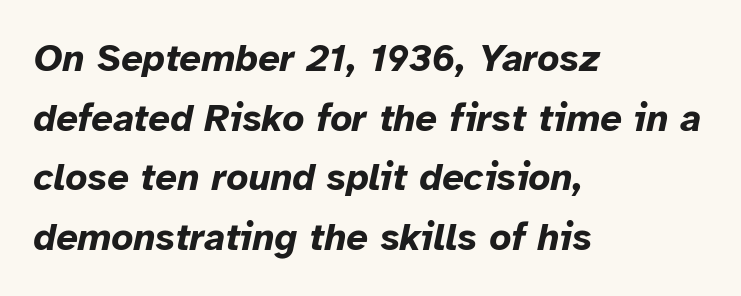
Q: Is the text bold? A: Yes.
Q: Is the text italic (slanted)? A: Yes, it leans right by about 12 degrees.
Q: Is the text underlined? A: No.
Q: How is the paragraph aligned? A: Left-aligned.
Q: Is the spacing between letters normal or unusually wide? A: Normal.
Q: Is the spacing between lines tight, normal or loose? A: Normal.
Q: Width (condensed, normal, or wide)? A: Normal.
Q: Stroke contrast? A: Low.
Q: x-height? A: Medium.
Q: Monospaced? A: No.
